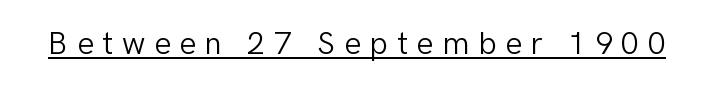
Q: Is the text bold? A: No.
Q: Is the text italic (slanted)? A: No, it is upright.
Q: Is the typeface a serif or a sans-serif typeface? A: Sans-serif.
Q: Is the text underlined? A: Yes.
Q: Is the spacing between letters normal or unusually wide? A: Unusually wide.
Q: Width (condensed, normal, or wide)? A: Normal.
Q: Stroke contrast? A: Low.
Q: x-height? A: Medium.
Q: Monospaced? A: No.
